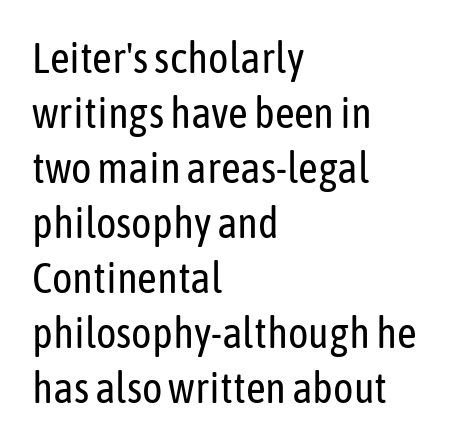
The letters stand upright; this is a roman face. Visually the block forms a straight wall on the left and a jagged coastline on the right. Varying glyph widths throughout — classic text-font behaviour. This is not heavy type; no bold has been used.
